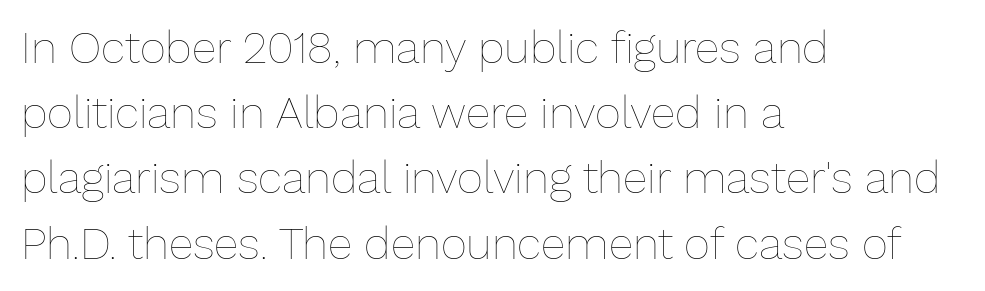
Letters have the restrained weight of plain body copy at most. Compared with typical body copy, the letter spacing here is the same. The passage is arranged the way most books set body copy — flush left. The passage shown is typed in a proportional face where columns would drift. Every character sits straight up, as roman type does. Summary of vertical rhythm: regular, with standard interline spacing.
